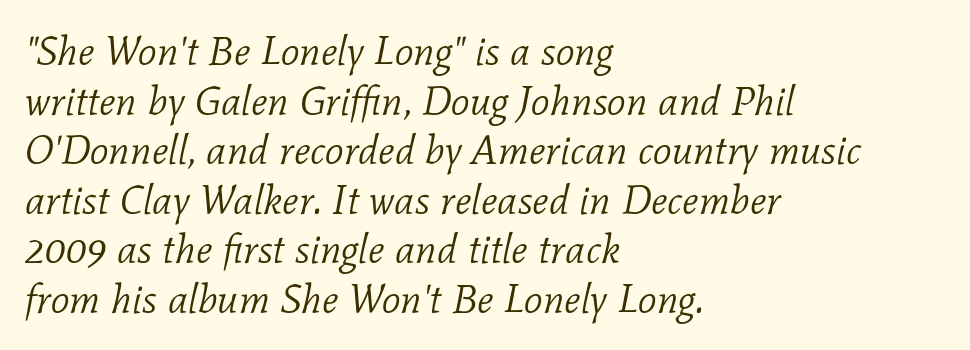
Weight class: somewhere from thin through regular. You could call the tracking neutral — neither tight nor loose. Typeset ragged right — the left edge is the straight one. Is this a fixed-width face? No — the glyphs have proportional, varying widths. The font family rendered here belongs to the serif group. The lettering tilts uniformly, giving the passage an italic look.
